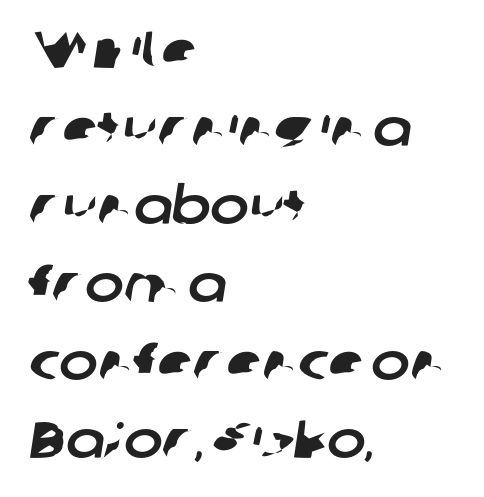
Teacher's note: observe the even left margin — that is flush-left alignment. A bare baseline throughout the passage. Short note: letters normally spaced. Normally led — the rows are evenly, conventionally spaced. The typeface chosen for these lines omits serifs.
